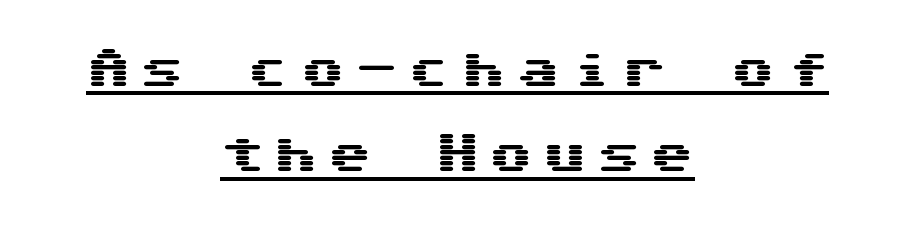
What stands out about the letter spacing? Its width — letters are far apart. Ascenders rise straight up at ninety degrees. Rows of type keep a wide berth in the vertical direction. Does the type have serifs? No, each stem ends abruptly.
